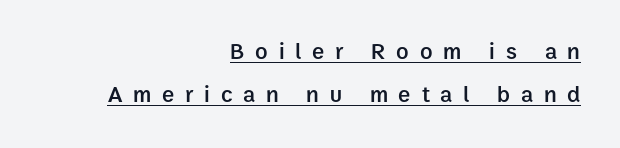
Style check: upright. Horizontally, the lines are justified to the trailing edge only. The rendering uses a semibold face; strokes are thickened but not to full bold. The letterforms stand isolated, each surrounded by extra space. Underlined type.
